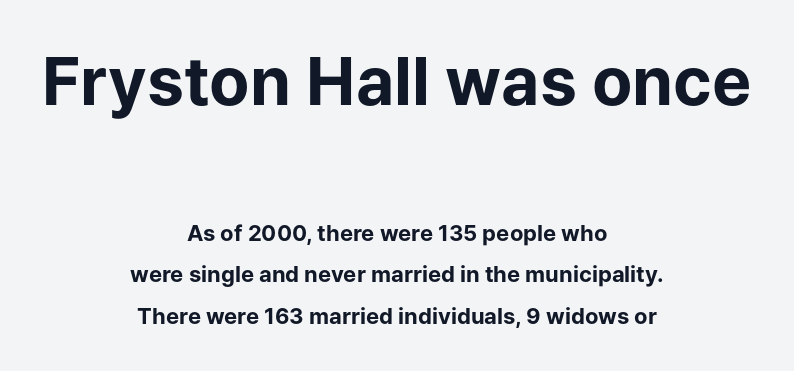
The image shows 66 px bold sans-serif type, upright; set centered, line spacing 1.89x, normal letter spacing, not underlined; the first (top) block is 3.0x larger; low stroke contrast and a medium x-height.
